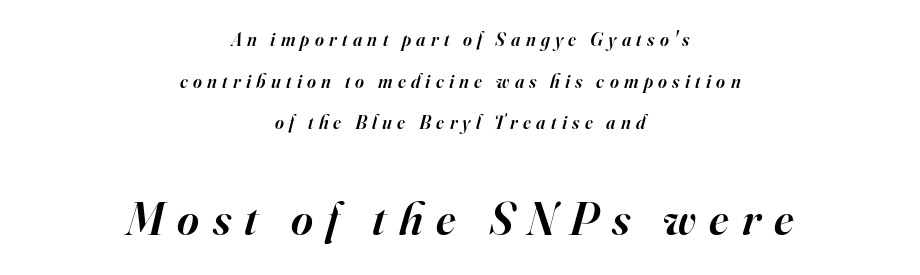
The image shows 47 px semibold serif type, italic (leaning right); set centered, loose line spacing (2.19x), unusually wide letter spacing (+0.28 em), not underlined; the second (bottom) block is 2.47x larger; high stroke contrast and a small x-height.
